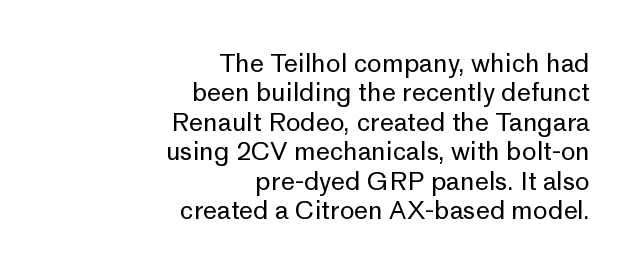
Q: Is the text bold? A: No.
Q: Is the text italic (slanted)? A: No, it is upright.
Q: Is the text underlined? A: No.
Q: How is the paragraph aligned? A: Right-aligned.
Q: Is the spacing between letters normal or unusually wide? A: Normal.
